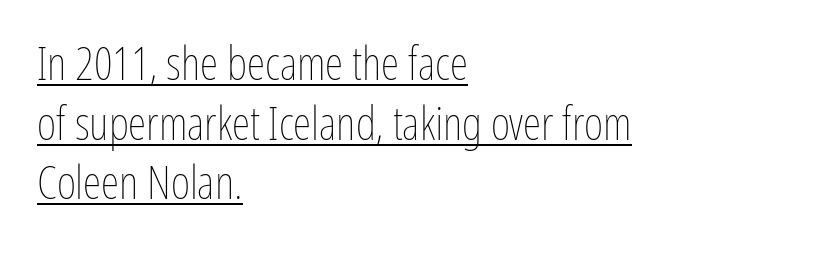
Q: Is the text bold? A: No.
Q: Is the text italic (slanted)? A: No, it is upright.
Q: Is the text underlined? A: Yes.
Q: How is the paragraph aligned? A: Left-aligned.
Q: Is the spacing between letters normal or unusually wide? A: Normal.
Q: Is the spacing between lines tight, normal or loose? A: Normal.
Q: Width (condensed, normal, or wide)? A: Condensed.
Q: Stroke contrast? A: Low.
Q: x-height? A: Medium.
Q: Monospaced? A: No.
